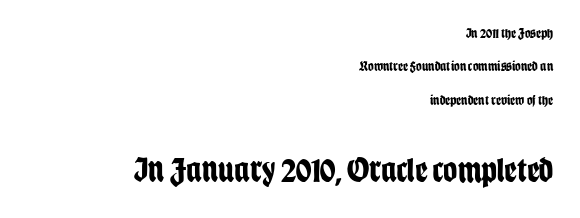
Spacing verdict: proportional, widths tailored to each character. Anything drawn beneath the words? Only blank space. This is roman type, the default non-slanted kind. The lines are quadded right. Whoever set this chose breathing room over compactness in the vertical rhythm. Between these two stacked blocks, the lower one wins on size.
